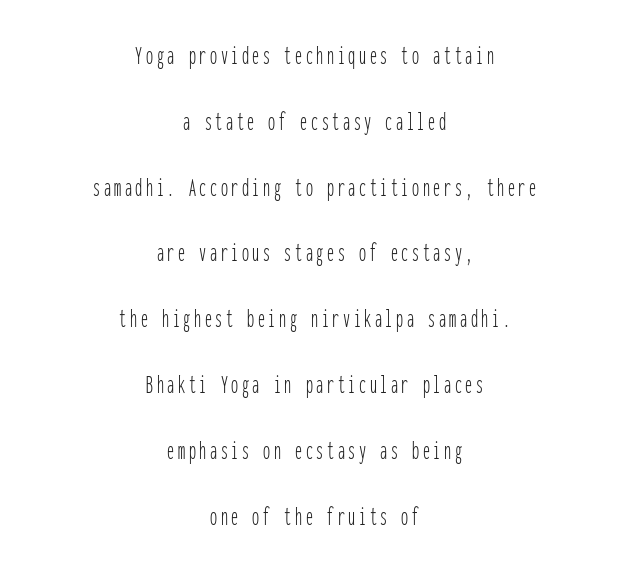
The type sits square on the baseline with zero lean. The typeface has the unassuming heft of standard copy or less. Quick note: underline off. The space between consecutive lines is lavish.
